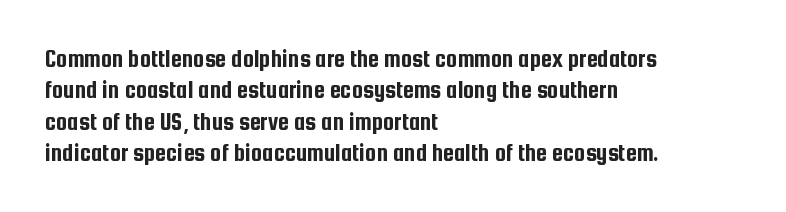
The space directly below the letters is spotless. Whoever set this chose a conventional vertical rhythm. The typesetter chose a ragged-right arrangement here. Posture: straight, roman, zero tilt. Standard letterfit; no display-style spreading of the glyphs.
